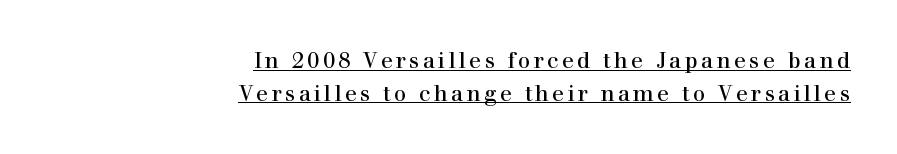
Glance below the letters and you will spot a drawn line. This sample uses an upright cut, with every glyph sitting square on the baseline. Every row of glyphs terminates at an identical x-position on the right. Each new line begins a customary step beneath the previous one.
